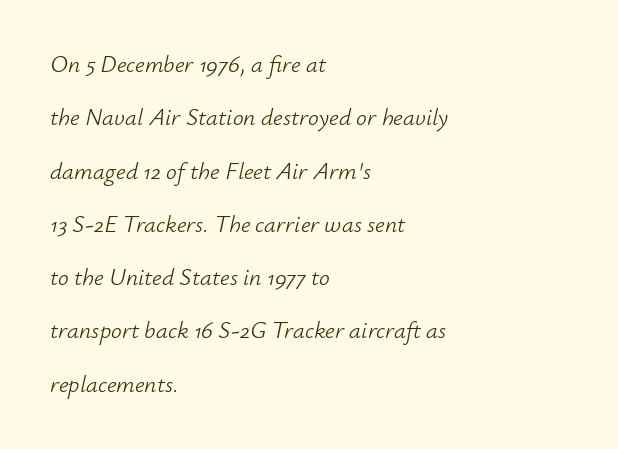
The image shows 24 px text type, italic (leaning right); set left-aligned, loose line spacing (2.22x), normal letter spacing, not underlined.
